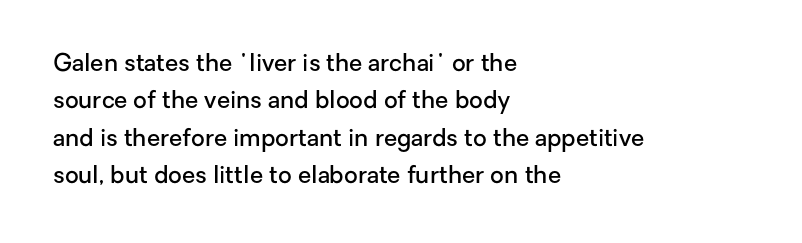
Q: Is the text bold? A: Semi-bold.
Q: Is the text italic (slanted)? A: No, it is upright.
Q: Is the text underlined? A: No.
Q: How is the paragraph aligned? A: Left-aligned.
Q: Is the spacing between letters normal or unusually wide? A: Normal.
Q: Is the spacing between lines tight, normal or loose? A: Normal.
